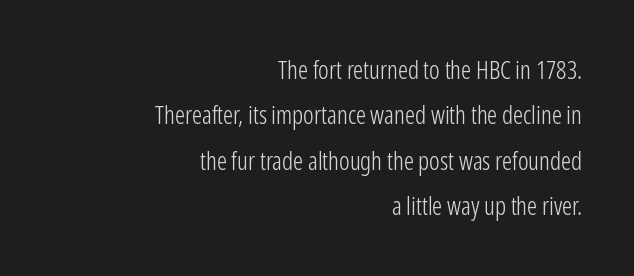
Q: Is the text bold? A: No.
Q: Is the text italic (slanted)? A: No, it is upright.
Q: Is the text underlined? A: No.
Q: How is the paragraph aligned? A: Right-aligned.
Q: Is the spacing between letters normal or unusually wide? A: Normal.
